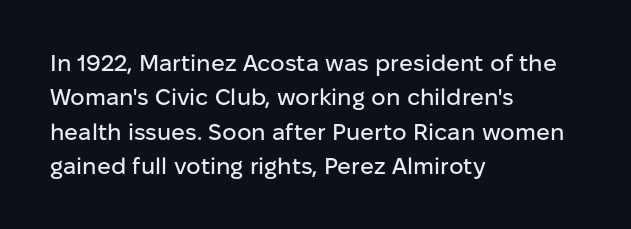
If you drew a ruler down the left edge, every line would touch it. Any mark beneath the type? The region is blank. Vertical spacing — default. It's the straight-up-and-down kind of type.
